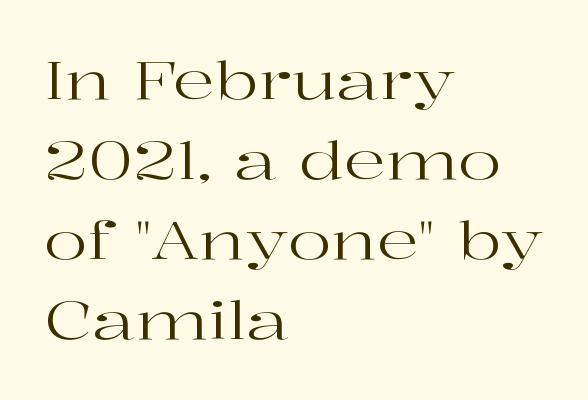
Q: Is the text bold? A: No.
Q: Is the text italic (slanted)? A: No, it is upright.
Q: Is the typeface a serif or a sans-serif typeface? A: Serif.
Q: Is the text underlined? A: No.
Q: How is the paragraph aligned? A: Left-aligned.
Q: Is the spacing between letters normal or unusually wide? A: Normal.
Q: Is the spacing between lines tight, normal or loose? A: Normal.
Q: Width (condensed, normal, or wide)? A: Wide.
Q: Stroke contrast? A: High.
Q: x-height? A: Medium.
Q: Monospaced? A: No.
